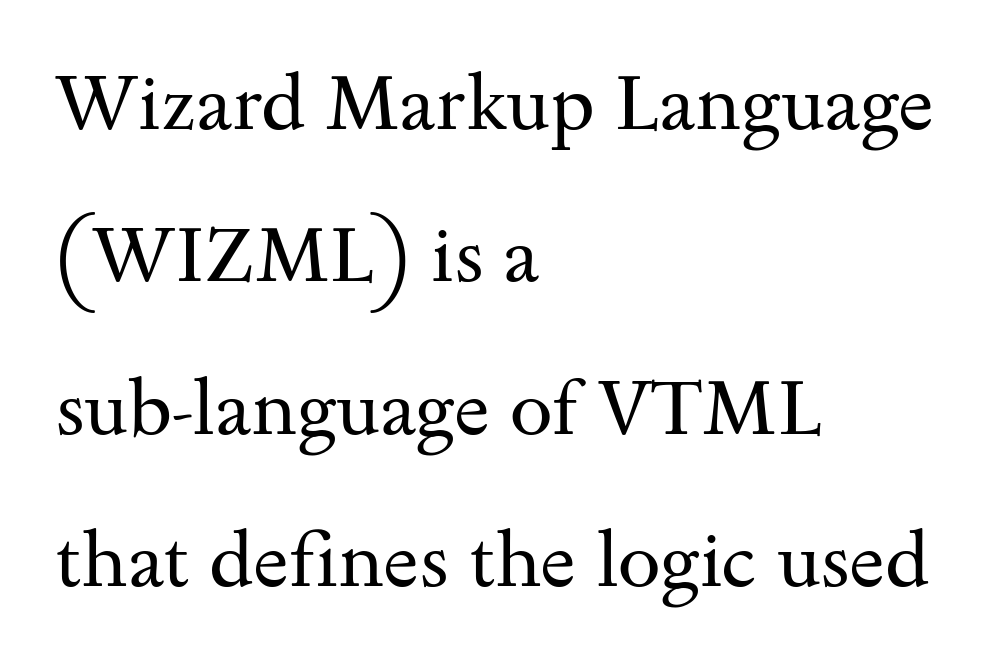
You could call the tracking neutral — neither tight nor loose. Any mark beneath the type? The region is blank. When letters stand straight like this, we call the style roman or upright. Do the characters align in a grid? No, the font is proportional.
